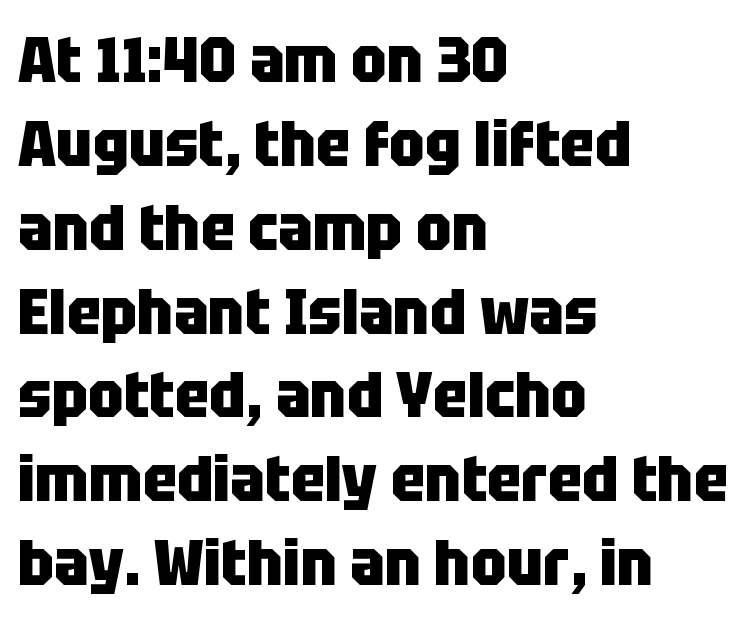
Q: Is the text bold? A: Yes.
Q: Is the text italic (slanted)? A: No, it is upright.
Q: Is the typeface a serif or a sans-serif typeface? A: Sans-serif.
Q: Is the text underlined? A: No.
Q: How is the paragraph aligned? A: Left-aligned.
Q: Is the spacing between letters normal or unusually wide? A: Normal.
Q: Is the spacing between lines tight, normal or loose? A: Normal.
Q: Width (condensed, normal, or wide)? A: Condensed.
Q: Stroke contrast? A: Low.
Q: x-height? A: Large.
Q: Monospaced? A: No.
